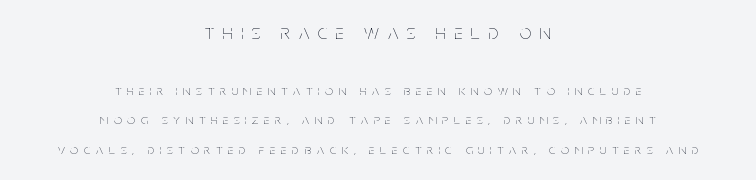
{"italic": "no", "bold": "no", "underline": "no", "align": "center", "line_spacing": "loose", "line_spacing_ratio": 2.1, "letter_spacing": "wide", "letter_spacing_em": 0.41, "larger_block": "first", "size_ratio": 1.5, "glyph_px": 21}
